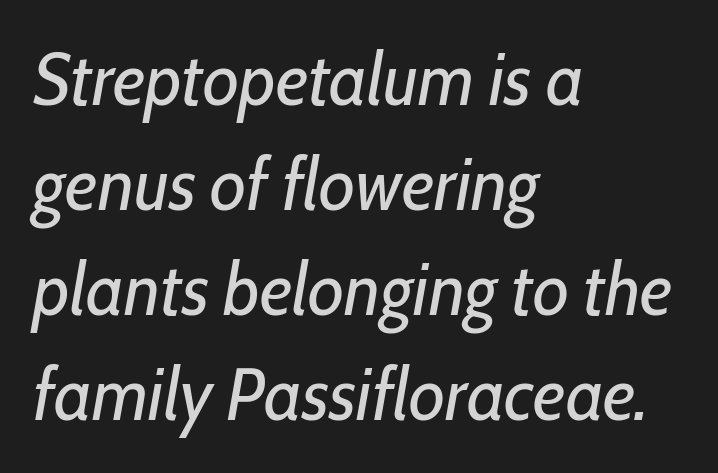
{"italic": "yes", "lean": "right", "slant_degrees": 10, "bold": "no", "weight": "regular", "width": "condensed", "stroke_contrast": "low", "x_height": "medium", "monospaced": "no", "underline": "no", "align": "left", "line_spacing": "normal", "line_spacing_ratio": 1.42, "letter_spacing": "normal", "letter_spacing_em": 0.0, "glyph_px": 74}
